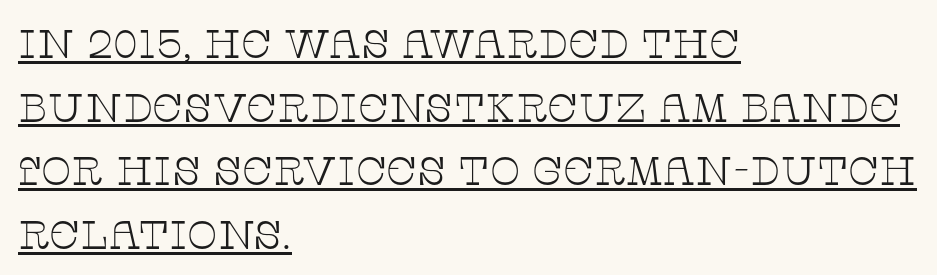
The image shows 40 px thin, wide serif type, upright; set left-aligned, normal line spacing (1.59x), normal letter spacing, underlined; low stroke contrast and a large x-height.
